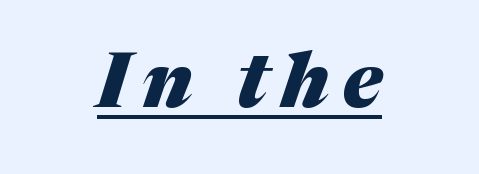
The image shows 75 px heavy type, italic (leaning right); set centered, underlined; medium stroke contrast and a medium x-height.
